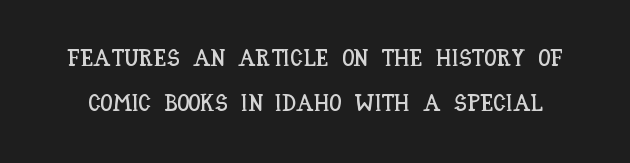
Q: Is the text italic (slanted)? A: No, it is upright.
Q: Is the text underlined? A: No.
Q: Is the spacing between letters normal or unusually wide? A: Normal.
